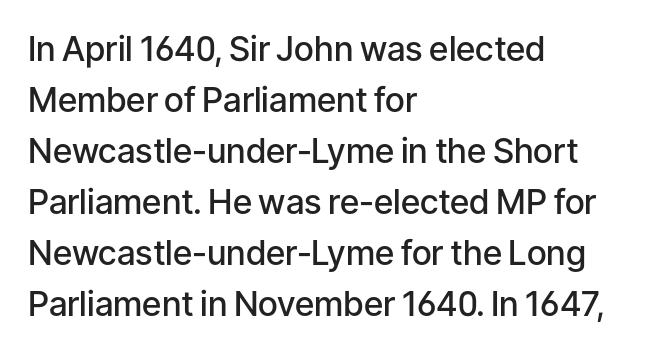
Q: Is the text bold? A: Semi-bold.
Q: Is the text italic (slanted)? A: No, it is upright.
Q: Is the typeface a serif or a sans-serif typeface? A: Sans-serif.
Q: Is the text underlined? A: No.
Q: How is the paragraph aligned? A: Left-aligned.
Q: Is the spacing between letters normal or unusually wide? A: Normal.
Q: Is the spacing between lines tight, normal or loose? A: Normal.
Q: Width (condensed, normal, or wide)? A: Normal.
Q: Stroke contrast? A: Low.
Q: x-height? A: Medium.
Q: Monospaced? A: No.
